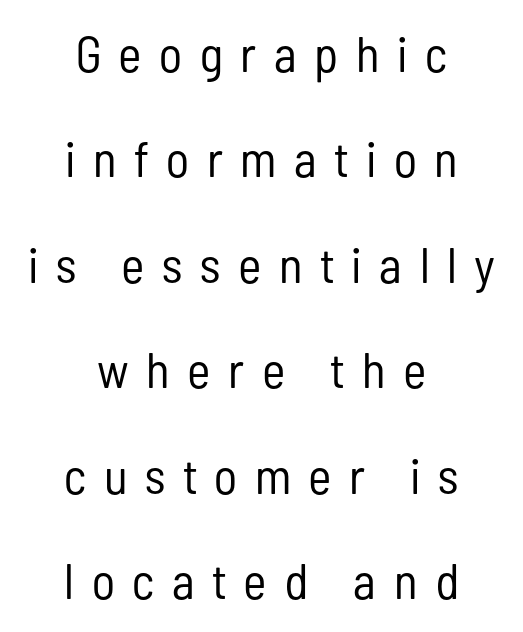
{"serif": "no", "italic": "no", "bold": "no", "weight": "regular", "width": "condensed", "stroke_contrast": "low", "x_height": "medium", "monospaced": "no", "underline": "no", "align": "center", "line_spacing": "loose", "line_spacing_ratio": 2.11, "letter_spacing": "wide", "letter_spacing_em": 0.35, "glyph_px": 50}
